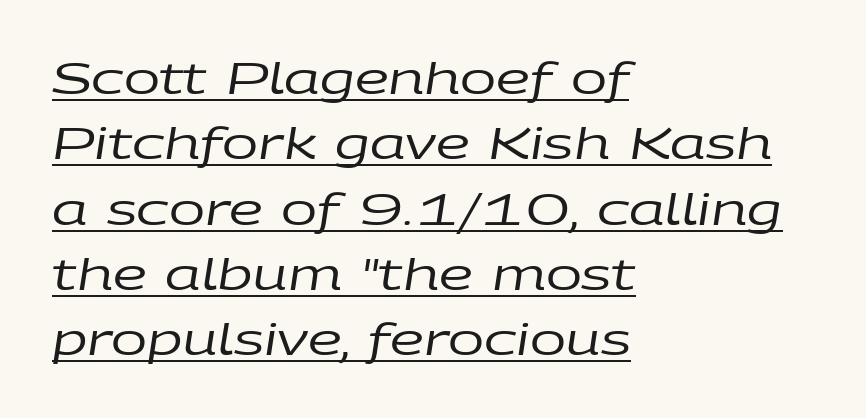
The image shows 43 px regular-weight, wide type, italic (leaning right); set left-aligned, normal line spacing (1.52x), normal letter spacing, underlined; low stroke contrast and a large x-height.
